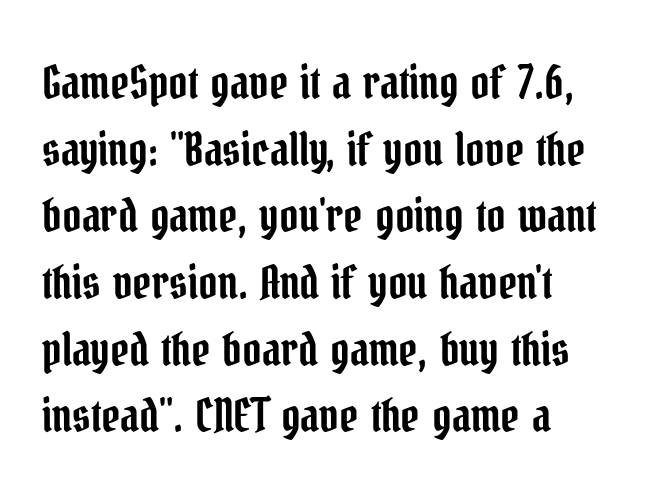
{"serif": "yes", "italic": "no", "width": "condensed", "stroke_contrast": "low", "x_height": "medium", "monospaced": "no", "underline": "no", "align": "left", "line_spacing": "normal", "line_spacing_ratio": 1.45, "letter_spacing": "normal", "letter_spacing_em": 0.0, "glyph_px": 46}
